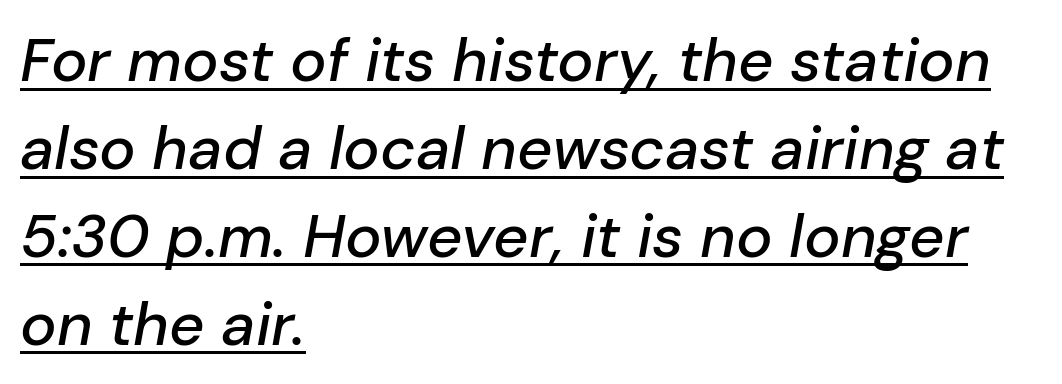
The image shows 61 px text type, italic (leaning right); set left-aligned, normal line spacing (1.44x), normal letter spacing, underlined; low stroke contrast and a medium x-height.
